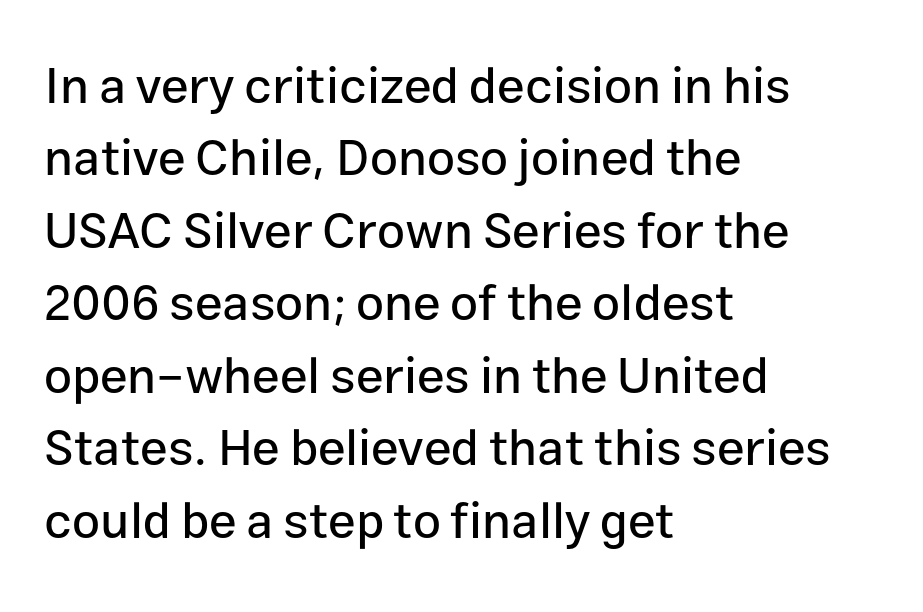
The ragged edge is on the right, which tells us the setting is flush left. If you drew a line through each stem, it would be perfectly vertical. Does the leading feel generous? No, just average. These lines are composed in type without serifs.
